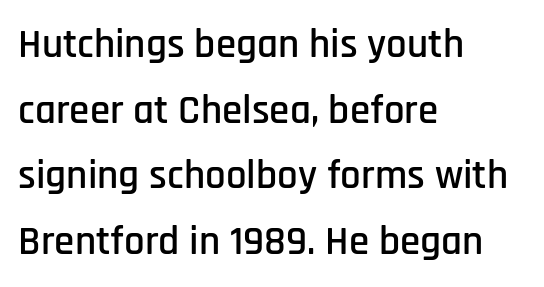
The image shows 41 px condensed sans-serif type, upright; set left-aligned, normal line spacing (1.6x), normal letter spacing, not underlined; low stroke contrast and a large x-height.
